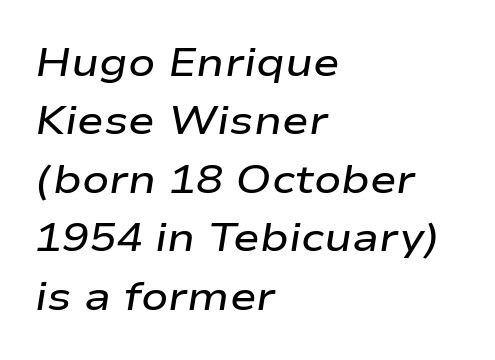
Q: Is the text bold? A: Semi-bold.
Q: Is the text italic (slanted)? A: Yes, it leans right by about 9 degrees.
Q: Is the text underlined? A: No.
Q: How is the paragraph aligned? A: Left-aligned.
Q: Is the spacing between letters normal or unusually wide? A: Normal.
Q: Is the spacing between lines tight, normal or loose? A: Normal.
Q: Width (condensed, normal, or wide)? A: Wide.
Q: Stroke contrast? A: Low.
Q: x-height? A: Medium.
Q: Monospaced? A: No.
